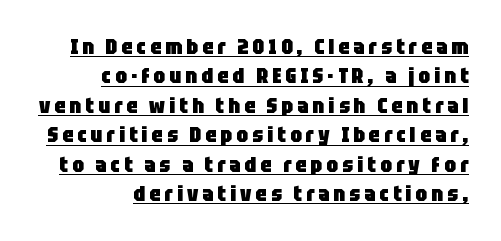
Q: Is the text bold? A: Yes.
Q: Is the text italic (slanted)? A: No, it is upright.
Q: Is the text underlined? A: Yes.
Q: How is the paragraph aligned? A: Right-aligned.
Q: Is the spacing between letters normal or unusually wide? A: Unusually wide.
Q: Is the spacing between lines tight, normal or loose? A: Normal.
